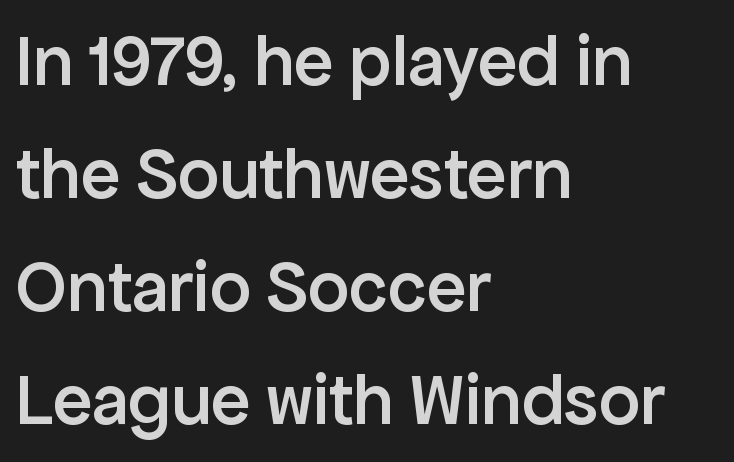
The image shows 73 px semibold sans-serif type, upright; set left-aligned, normal line spacing (1.55x), normal letter spacing, not underlined; low stroke contrast and a medium x-height.
